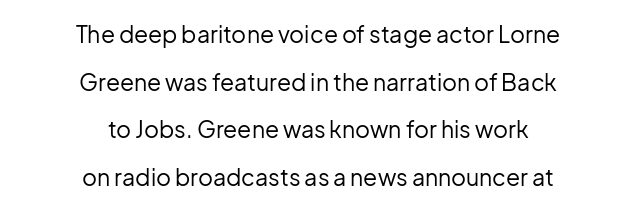
Q: Is the text bold? A: No.
Q: Is the text italic (slanted)? A: No, it is upright.
Q: Is the text underlined? A: No.
Q: How is the paragraph aligned? A: Centered.
Q: Is the spacing between letters normal or unusually wide? A: Normal.
Q: Is the spacing between lines tight, normal or loose? A: Loose.
